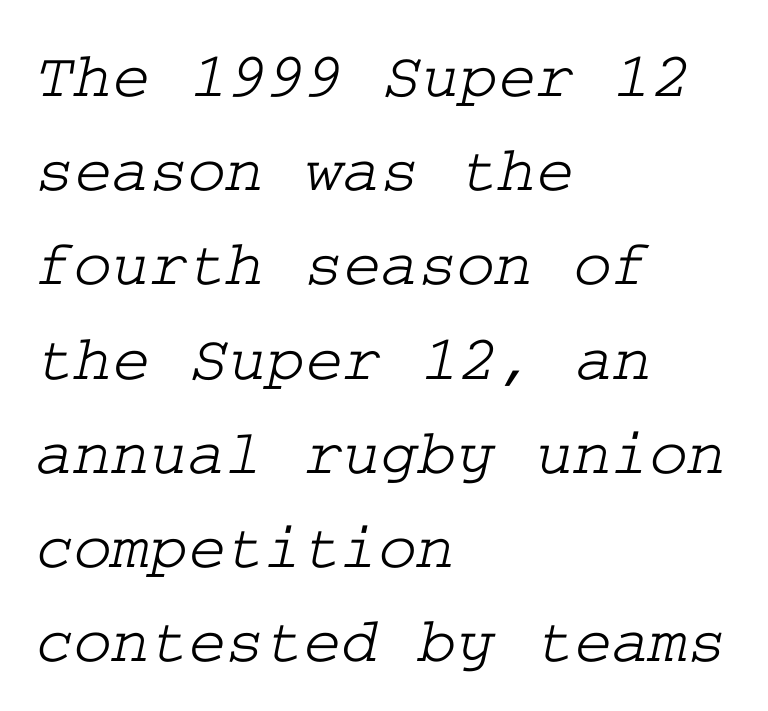
Q: Is the typeface a serif or a sans-serif typeface? A: Serif.
Q: Is the text underlined? A: No.
Q: How is the paragraph aligned? A: Left-aligned.
Q: Is the spacing between letters normal or unusually wide? A: Normal.
Q: Is the spacing between lines tight, normal or loose? A: Normal.
Q: Width (condensed, normal, or wide)? A: Wide.
Q: Stroke contrast? A: Low.
Q: x-height? A: Medium.
